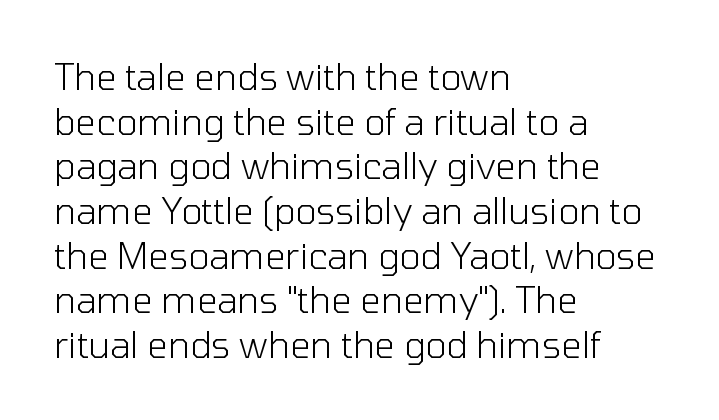
Q: Is the text bold? A: No.
Q: Is the text italic (slanted)? A: No, it is upright.
Q: Is the typeface a serif or a sans-serif typeface? A: Sans-serif.
Q: Is the text underlined? A: No.
Q: How is the paragraph aligned? A: Left-aligned.
Q: Is the spacing between letters normal or unusually wide? A: Normal.
Q: Width (condensed, normal, or wide)? A: Normal.
Q: Stroke contrast? A: Low.
Q: x-height? A: Medium.
Q: Monospaced? A: No.
